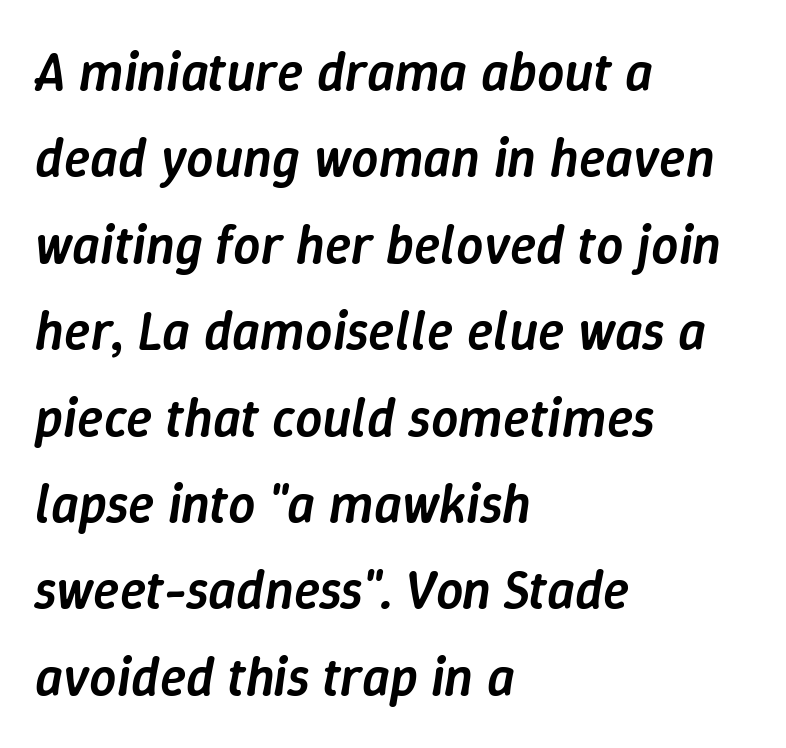
Q: Is the text bold? A: Semi-bold.
Q: Is the text italic (slanted)? A: Yes, it leans right by about 9 degrees.
Q: Is the text underlined? A: No.
Q: How is the paragraph aligned? A: Left-aligned.
Q: Is the spacing between letters normal or unusually wide? A: Normal.
Q: Is the spacing between lines tight, normal or loose? A: Normal.
Q: Width (condensed, normal, or wide)? A: Normal.
Q: Stroke contrast? A: Low.
Q: x-height? A: Medium.
Q: Monospaced? A: No.
